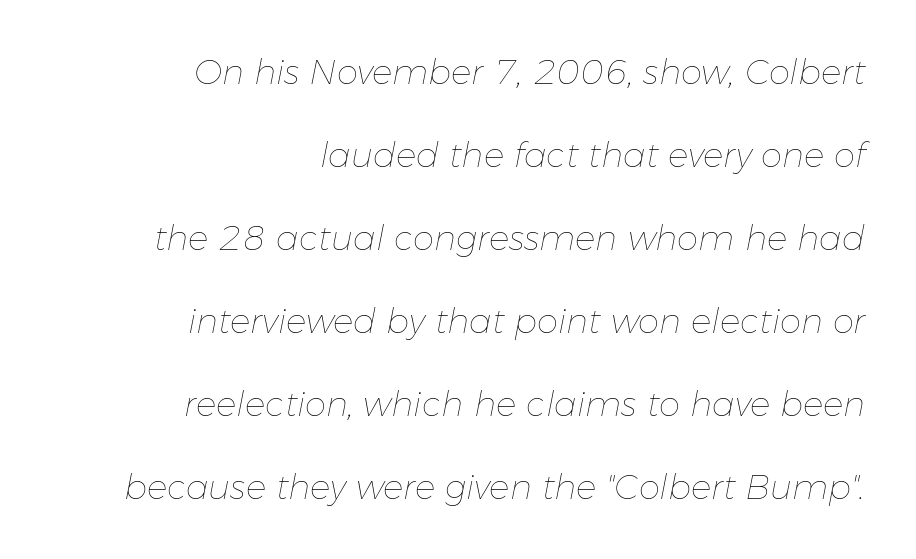
Stems here are at most as thick as an everyday book face. You could call the tracking neutral — neither tight nor loose. Designer's note — italics engaged. Airy leading. Honestly, there is no underline to notice here at all. The passage shown is typed in a proportional face where columns would drift.
